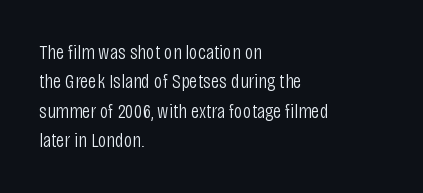
A clean baseline with only descenders dipping below it. If you drew a line through each stem, it would be perfectly vertical. Honestly, the row spacing looks completely unremarkable. Is this a heavy cut? Hardly; it is regular or lighter.
